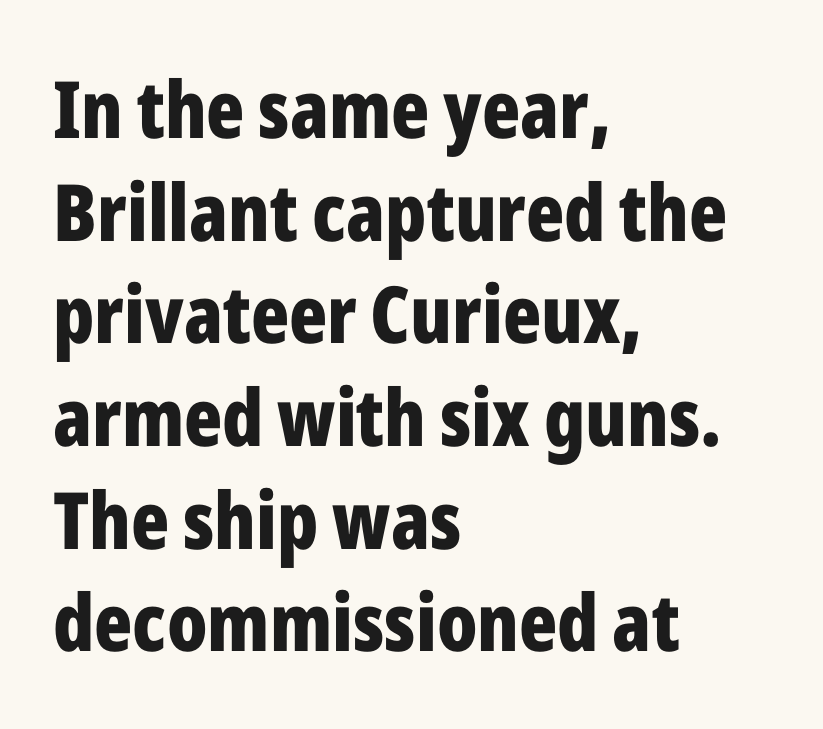
{"serif": "no", "italic": "no", "bold": "yes", "weight": "bold", "width": "condensed", "stroke_contrast": "low", "x_height": "medium", "monospaced": "no", "underline": "no", "align": "left", "line_spacing": "normal", "line_spacing_ratio": 1.3, "letter_spacing": "normal", "letter_spacing_em": 0.0, "glyph_px": 79}
